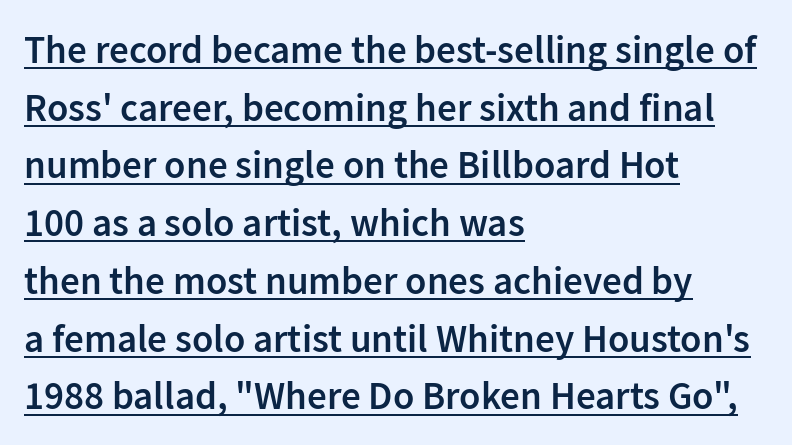
The image shows 39 px semibold sans-serif type, upright; set left-aligned, normal line spacing (1.48x), normal letter spacing, underlined; low stroke contrast and a medium x-height.
